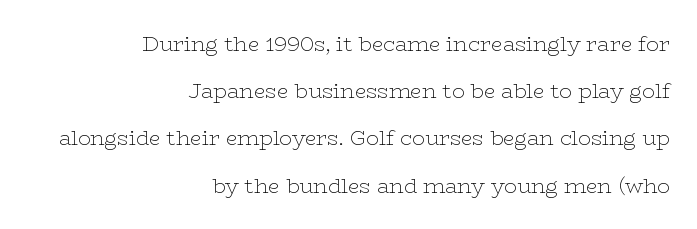
{"italic": "no", "bold": "no", "underline": "no", "align": "right", "line_spacing": "loose", "line_spacing_ratio": 2.25, "letter_spacing": "normal", "letter_spacing_em": 0.0, "glyph_px": 21}
